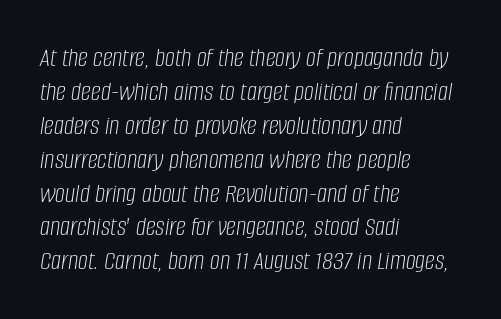
The image shows 28 px light, condensed type, italic (leaning right); set left-aligned, line spacing 1.21x, normal letter spacing, not underlined; low stroke contrast and a large x-height.
